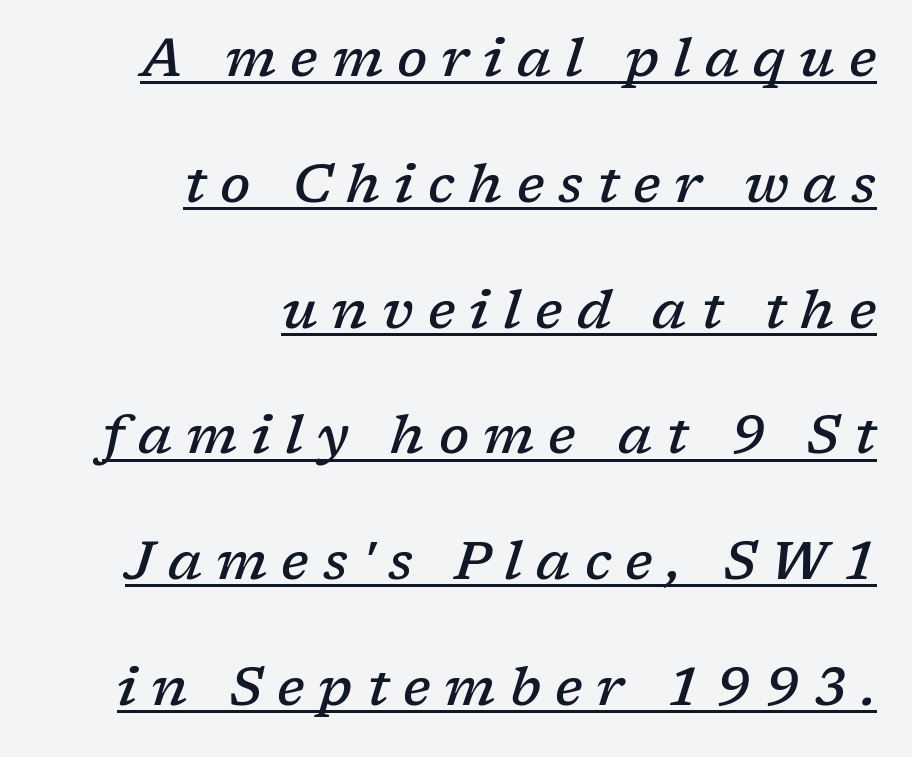
Q: Is the text bold? A: Semi-bold.
Q: Is the text italic (slanted)? A: Yes, it leans right by about 17 degrees.
Q: Is the typeface a serif or a sans-serif typeface? A: Serif.
Q: Is the text underlined? A: Yes.
Q: How is the paragraph aligned? A: Right-aligned.
Q: Is the spacing between letters normal or unusually wide? A: Unusually wide.
Q: Is the spacing between lines tight, normal or loose? A: Loose.
Q: Width (condensed, normal, or wide)? A: Normal.
Q: Stroke contrast? A: Low.
Q: x-height? A: Medium.
Q: Monospaced? A: No.
